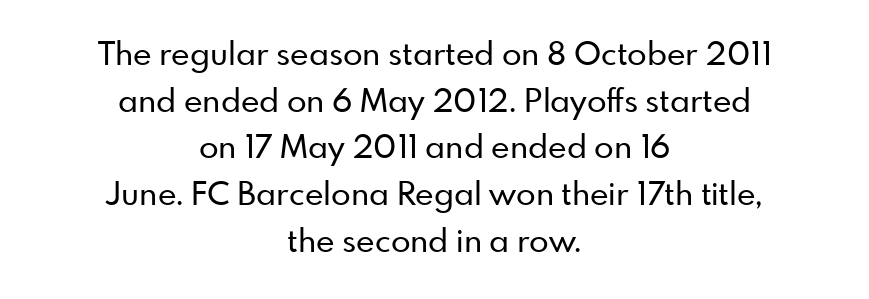
The image shows 32 px sans-serif type, upright; set centered, normal line spacing (1.46x), normal letter spacing, not underlined; low stroke contrast and a small x-height.
